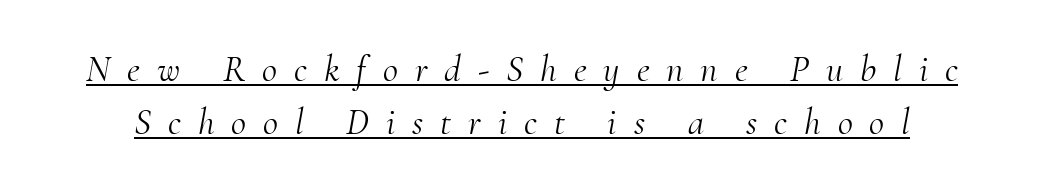
The image shows 37 px light serif type, italic (leaning right); set normal line spacing (1.42x), unusually wide letter spacing (+0.46 em), underlined; medium stroke contrast and a small x-height.
